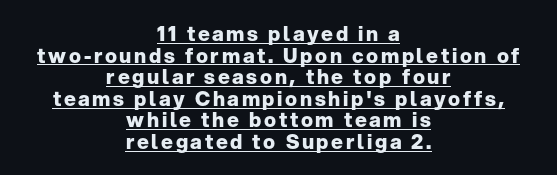
The setting favours the middle, as headings and verse often do. Notice how thick the strokes are: this is what a full bold looks like. Each line of the rendering has a horizontal stroke beneath the glyphs. The lines are packed closely together with very little leading. This sample uses an upright cut, with every glyph sitting square on the baseline.
